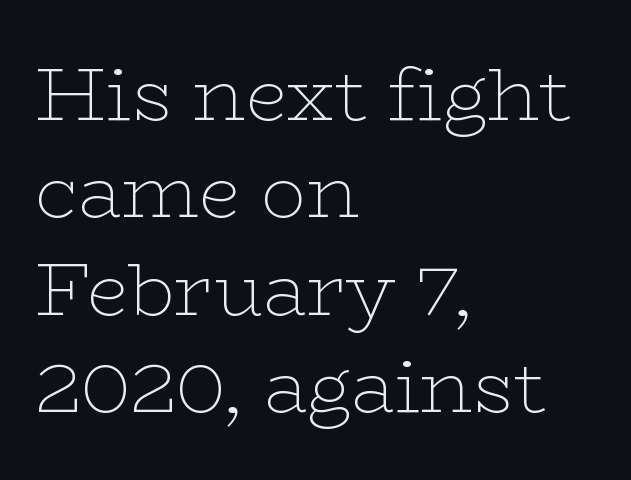
Q: Is the text bold? A: No.
Q: Is the text italic (slanted)? A: No, it is upright.
Q: Is the typeface a serif or a sans-serif typeface? A: Serif.
Q: Is the text underlined? A: No.
Q: How is the paragraph aligned? A: Left-aligned.
Q: Is the spacing between letters normal or unusually wide? A: Normal.
Q: Is the spacing between lines tight, normal or loose? A: Normal.
Q: Width (condensed, normal, or wide)? A: Wide.
Q: Stroke contrast? A: Low.
Q: x-height? A: Medium.
Q: Monospaced? A: No.
